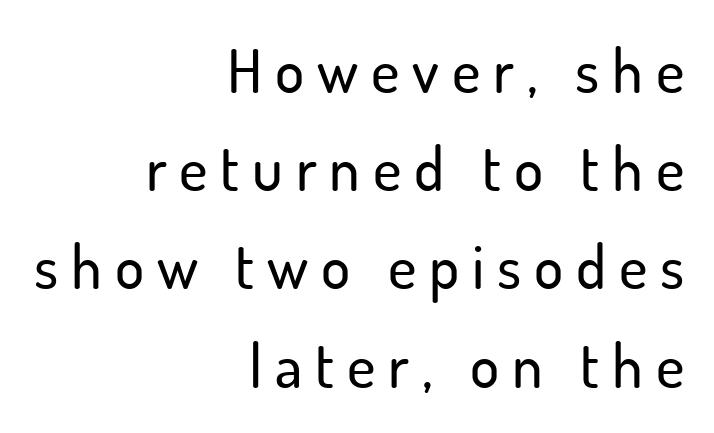
Q: Is the text italic (slanted)? A: No, it is upright.
Q: Is the typeface a serif or a sans-serif typeface? A: Sans-serif.
Q: Is the text underlined? A: No.
Q: How is the paragraph aligned? A: Right-aligned.
Q: Is the spacing between letters normal or unusually wide? A: Unusually wide.
Q: Is the spacing between lines tight, normal or loose? A: Normal.
Q: Width (condensed, normal, or wide)? A: Normal.
Q: Stroke contrast? A: Low.
Q: x-height? A: Small.
Q: Monospaced? A: No.
